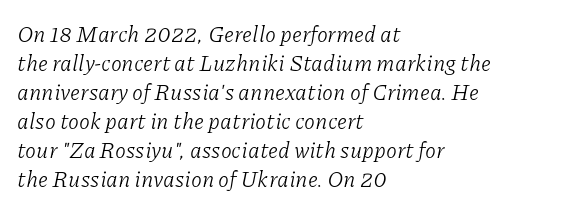
Q: Is the text bold? A: No.
Q: Is the text italic (slanted)? A: Yes, it leans right by about 11 degrees.
Q: Is the text underlined? A: No.
Q: How is the paragraph aligned? A: Left-aligned.
Q: Is the spacing between letters normal or unusually wide? A: Normal.
Q: Is the spacing between lines tight, normal or loose? A: Normal.
